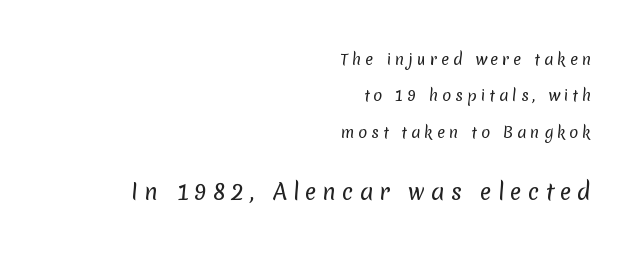
The space between consecutive lines is lavish. The composition opens small and finishes big. Horizontal alignment here is rightward, an uncommon choice for prose. Clear beneath every line of the passage. Is this a heavy cut? Hardly; it is regular or lighter. The letters are spread apart with noticeably loose tracking.
